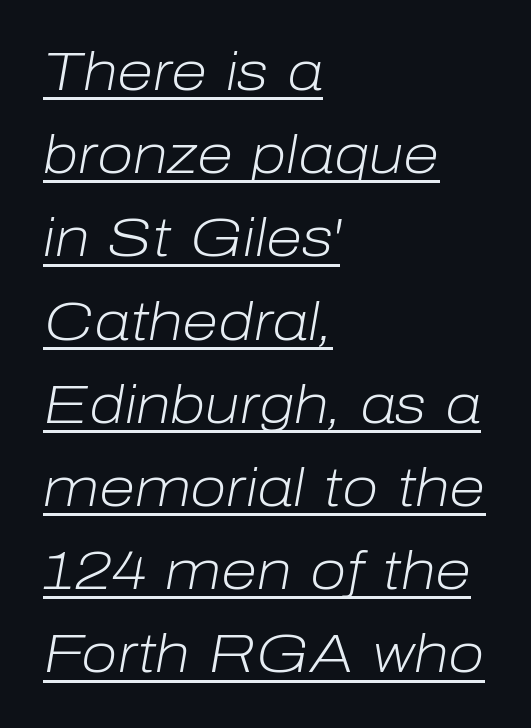
{"italic": "yes", "lean": "right", "slant_degrees": 10, "bold": "no", "weight": "light", "width": "normal", "stroke_contrast": "low", "x_height": "medium", "monospaced": "no", "underline": "yes", "align": "left", "line_spacing": "normal", "line_spacing_ratio": 1.57, "letter_spacing": "normal", "letter_spacing_em": 0.0, "glyph_px": 53}
